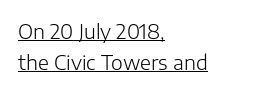
The weight tops out at a normal text grade. The paragraph has a hard left edge and a soft right edge. The leading is moderate, giving the passage an even texture. No italicization has been applied; the sample stays upright. Check the space under the baseline: a stroke is drawn there.
